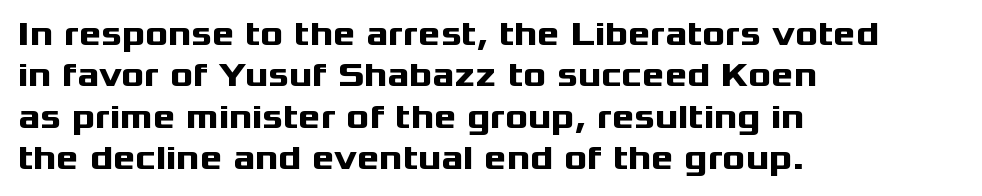
Q: Is the text bold? A: Yes.
Q: Is the text italic (slanted)? A: No, it is upright.
Q: Is the typeface a serif or a sans-serif typeface? A: Sans-serif.
Q: Is the text underlined? A: No.
Q: How is the paragraph aligned? A: Left-aligned.
Q: Is the spacing between letters normal or unusually wide? A: Normal.
Q: Width (condensed, normal, or wide)? A: Wide.
Q: Stroke contrast? A: Medium.
Q: x-height? A: Medium.
Q: Monospaced? A: No.
